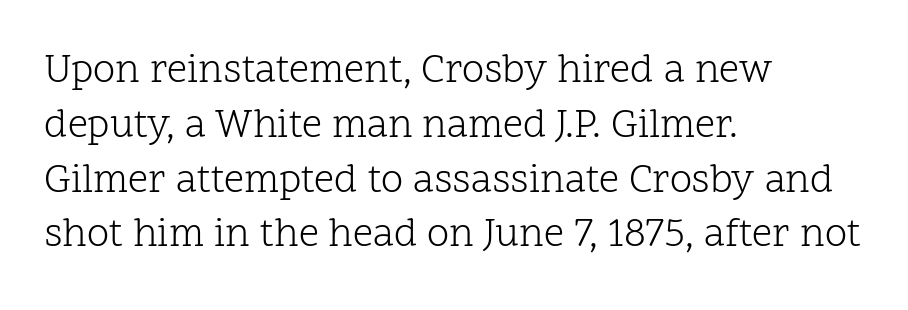
No extra ink here — the face is not bold. Spacing verdict: proportional, widths tailored to each character. This sample uses an upright cut, with every glyph sitting square on the baseline. The lines are quadded left. Plain, unruled lines of type. Check where the strokes stop: tiny serifs finish them off.
